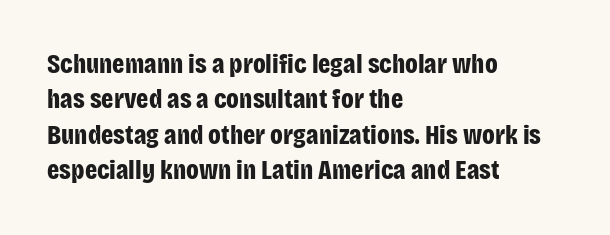
The image shows 27 px bold type, upright; set left-aligned, normal line spacing (1.31x), normal letter spacing, not underlined.
